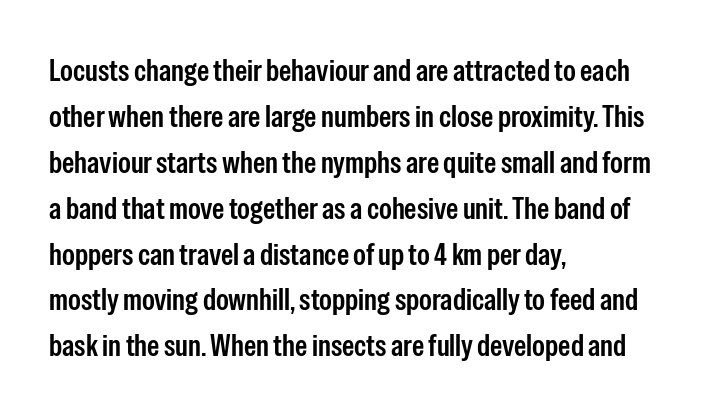
The image shows 31 px semibold, condensed sans-serif type, upright; set left-aligned, normal line spacing (1.48x), normal letter spacing, not underlined; low stroke contrast and a medium x-height.
